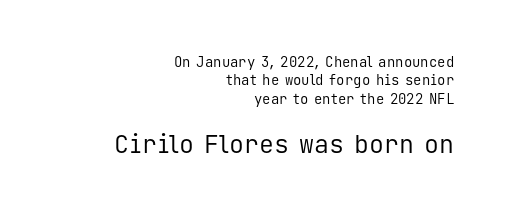
The strip under each line holds only bare page. Does the leading feel generous? No, just average. The typography opts for an upright posture over an oblique one. Reading down the block, your eye finds every line finishing at a fixed right position.
